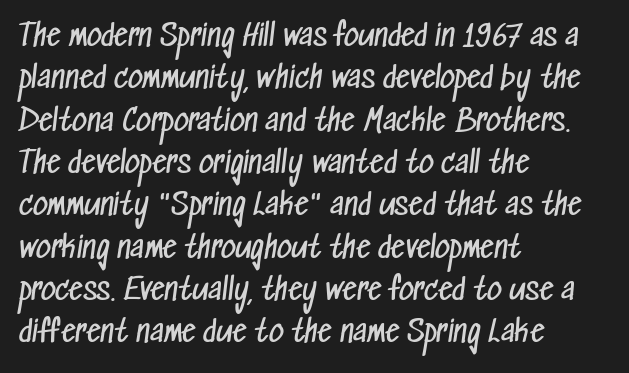
Q: Is the text bold? A: No.
Q: Is the typeface a serif or a sans-serif typeface? A: Sans-serif.
Q: Is the text underlined? A: No.
Q: How is the paragraph aligned? A: Left-aligned.
Q: Is the spacing between letters normal or unusually wide? A: Normal.
Q: Is the spacing between lines tight, normal or loose? A: Normal.
Q: Width (condensed, normal, or wide)? A: Condensed.
Q: Stroke contrast? A: Low.
Q: x-height? A: Medium.
Q: Monospaced? A: No.
